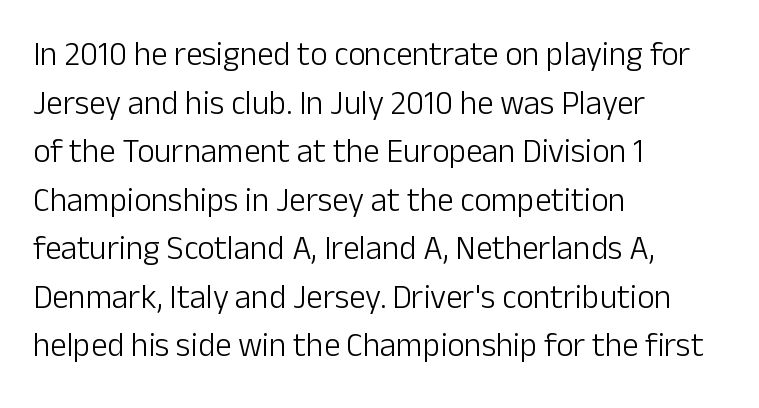
The image shows 33 px light sans-serif type, upright; set left-aligned, normal line spacing (1.47x), normal letter spacing, not underlined; low stroke contrast and a medium x-height.
